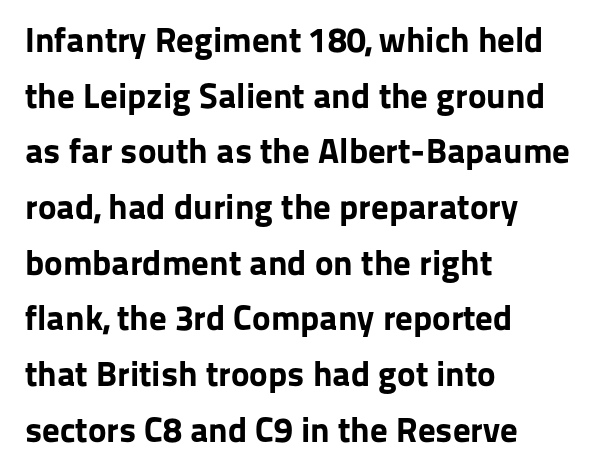
{"serif": "no", "italic": "no", "bold": "yes", "weight": "bold", "width": "normal", "stroke_contrast": "low", "x_height": "medium", "monospaced": "no", "underline": "no", "align": "left", "line_spacing": "normal", "line_spacing_ratio": 1.59, "letter_spacing": "normal", "letter_spacing_em": 0.0, "glyph_px": 35}
